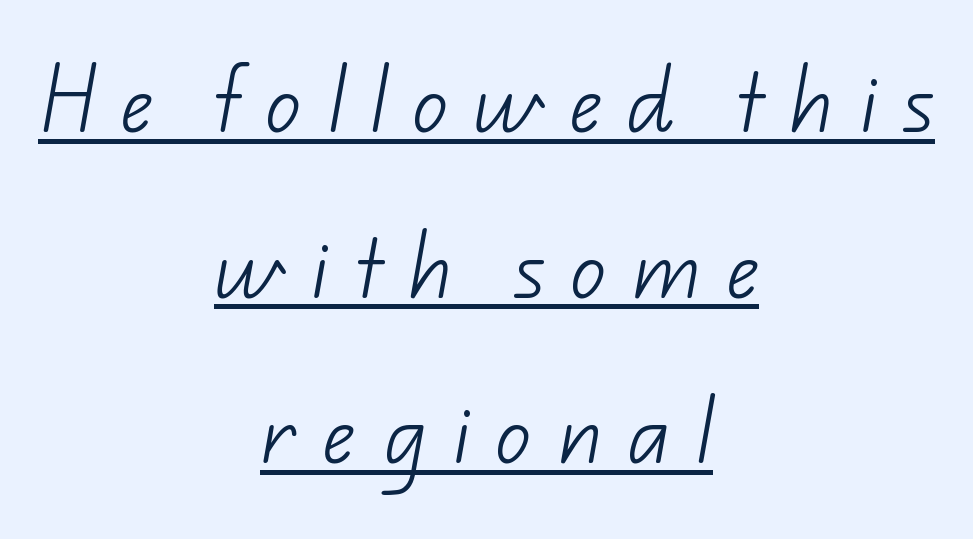
Q: Is the text bold? A: No.
Q: Is the typeface a serif or a sans-serif typeface? A: Sans-serif.
Q: Is the text underlined? A: Yes.
Q: How is the paragraph aligned? A: Centered.
Q: Is the spacing between letters normal or unusually wide? A: Unusually wide.
Q: Is the spacing between lines tight, normal or loose? A: Loose.
Q: Width (condensed, normal, or wide)? A: Normal.
Q: Stroke contrast? A: Low.
Q: x-height? A: Small.
Q: Monospaced? A: No.
